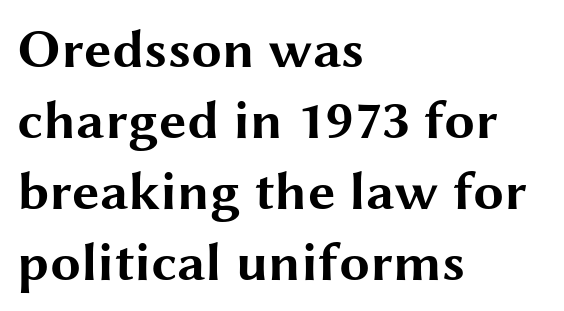
The image shows 55 px bold, wide sans-serif type, upright; set left-aligned, normal line spacing (1.29x), normal letter spacing, not underlined; medium stroke contrast and a medium x-height.
